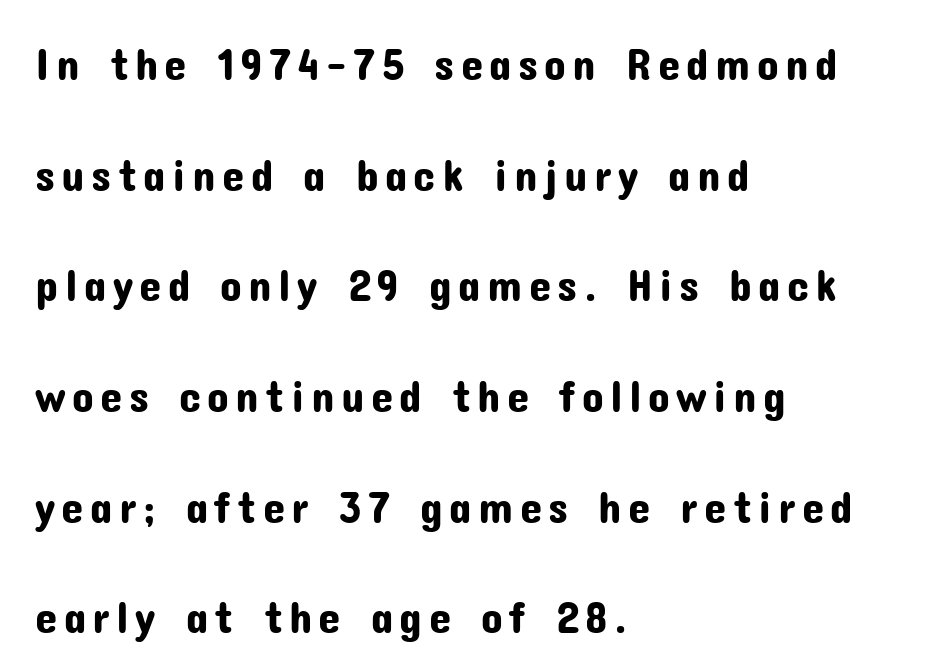
Q: Is the text italic (slanted)? A: No, it is upright.
Q: Is the typeface a serif or a sans-serif typeface? A: Sans-serif.
Q: Is the text underlined? A: No.
Q: How is the paragraph aligned? A: Left-aligned.
Q: Is the spacing between lines tight, normal or loose? A: Loose.
Q: Width (condensed, normal, or wide)? A: Normal.
Q: Stroke contrast? A: Low.
Q: x-height? A: Medium.
Q: Monospaced? A: No.
